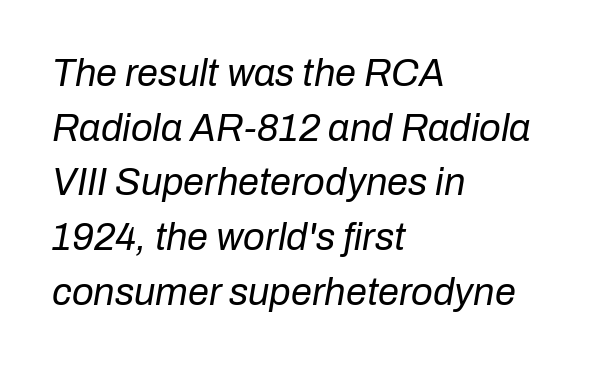
The image shows 38 px regular-weight type, italic (leaning right); set left-aligned, normal line spacing (1.44x), normal letter spacing, not underlined; low stroke contrast and a medium x-height.
